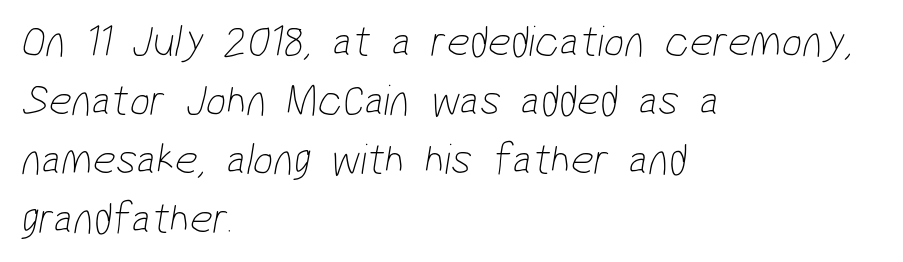
Counters stay open thanks to moderate or lighter strokes. Where is the straight margin? On the left. The passage shown is typeset with a sans-serif family. The line-height multiplier appears to be the usual default.
